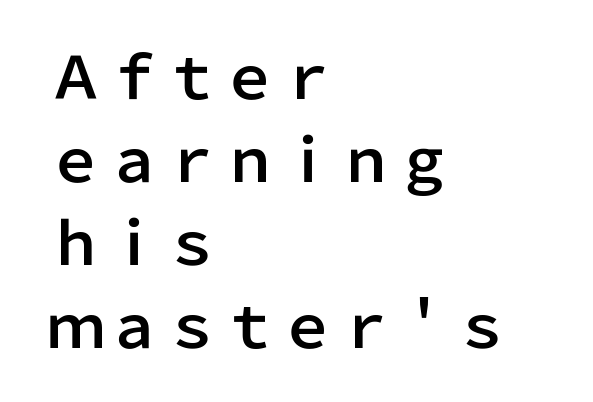
Q: Is the text italic (slanted)? A: No, it is upright.
Q: Is the typeface a serif or a sans-serif typeface? A: Sans-serif.
Q: Is the text underlined? A: No.
Q: How is the paragraph aligned? A: Left-aligned.
Q: Is the spacing between letters normal or unusually wide? A: Normal.
Q: Is the spacing between lines tight, normal or loose? A: Normal.
Q: Width (condensed, normal, or wide)? A: Normal.
Q: Stroke contrast? A: Low.
Q: x-height? A: Medium.
Q: Monospaced? A: No.
